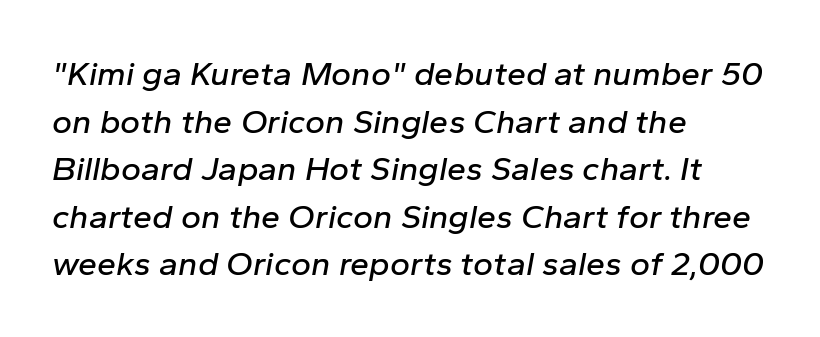
The image shows 34 px text type, italic (leaning right); set left-aligned, normal line spacing (1.4x), normal letter spacing, not underlined; low stroke contrast and a medium x-height.
